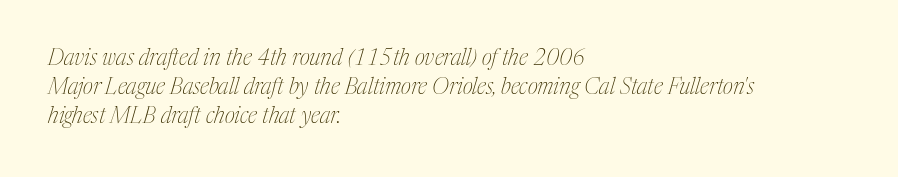
The text carries the slant typical of an italic or oblique font. The type is set solid horizontally, with unmodified tracking. The letters look calm and open, with moderate or lighter stems. Interline gaps are of average width in this sample. Typeset ragged right — the left edge is the straight one. The glyphs are unaccompanied by any horizontal stroke below them.
